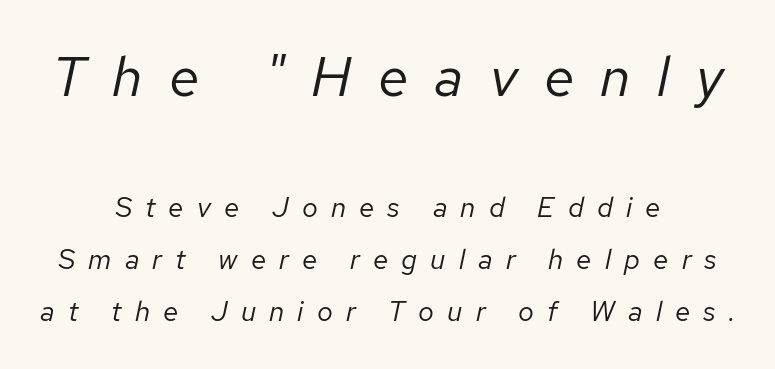
These lines stack symmetrically, like a column narrowing and widening about its center. Words appear elongated and porous because spacing is wide. The weight would be labelled regular, book, light, or lighter still. Which of the two is more prominent by size? The first, at the top.
